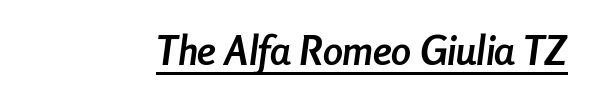
The image shows 40 px semibold, condensed type, italic (leaning right); set normal letter spacing, underlined; low stroke contrast and a medium x-height.
